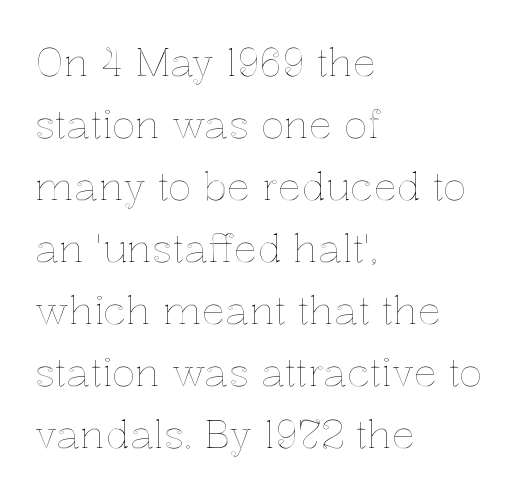
{"italic": "no", "width": "normal", "x_height": "medium", "monospaced": "no", "underline": "no", "align": "left", "line_spacing": "normal", "line_spacing_ratio": 1.59, "letter_spacing": "normal", "letter_spacing_em": 0.0, "glyph_px": 39}
